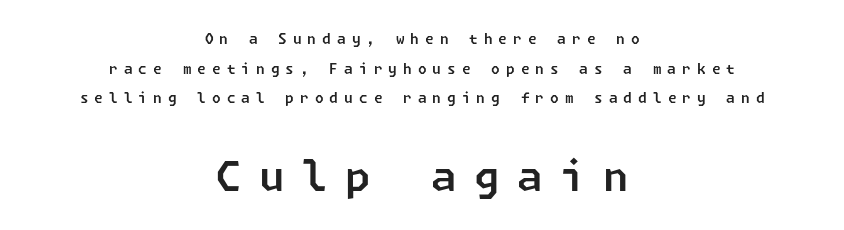
Stroke terminals: plain, sans-serif. Both edges are ragged and mirror each other, which tells us the setting is centered. Baseline-to-baseline distance is far greater than the letter height. Scale increases going downward across the two blocks. The baseline area is clear. A typesetter would call this heavily tracked-out type.
